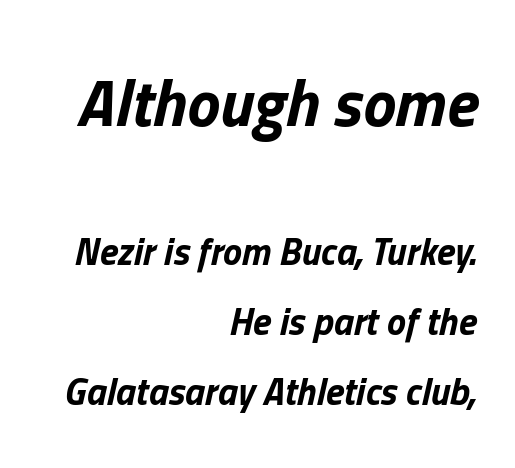
Q: Is the text bold? A: Yes.
Q: Is the text italic (slanted)? A: Yes, it leans right by about 13 degrees.
Q: Is the text underlined? A: No.
Q: How is the paragraph aligned? A: Right-aligned.
Q: Is the spacing between letters normal or unusually wide? A: Normal.
Q: Which block of text is set in a larger size, the first (top) or the second (bottom)? A: The first (top) one.
Q: Width (condensed, normal, or wide)? A: Normal.
Q: Stroke contrast? A: Low.
Q: x-height? A: Medium.
Q: Monospaced? A: No.
